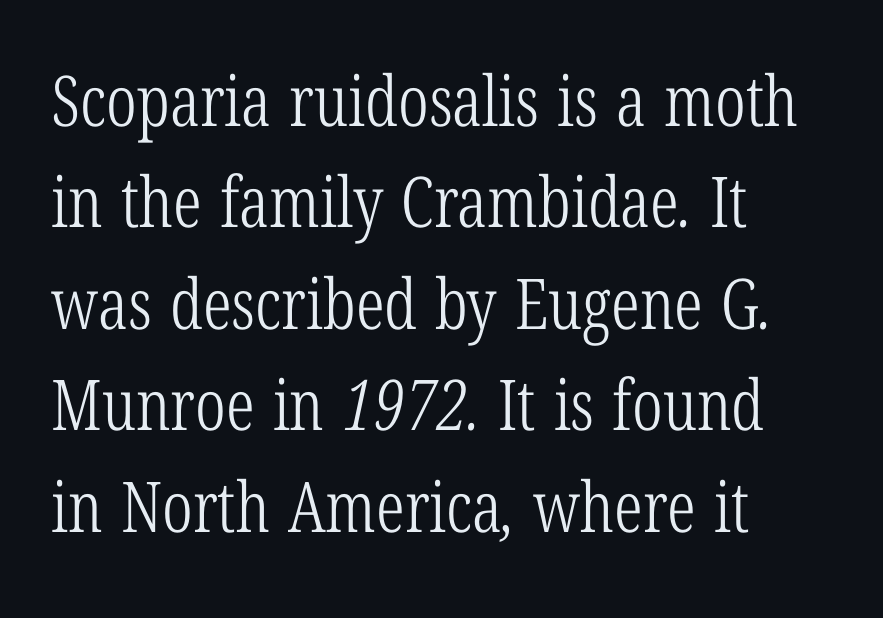
{"serif": "yes", "bold": "no", "weight": "light", "width": "condensed", "stroke_contrast": "low", "x_height": "medium", "monospaced": "no", "underline": "no", "align": "left", "line_spacing": "normal", "line_spacing_ratio": 1.45, "letter_spacing": "normal", "letter_spacing_em": 0.0, "glyph_px": 70}
